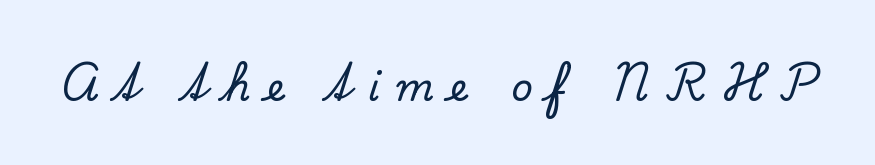
Do the characters align in a grid? No, the font is proportional. The horizontal fit of the characters is loose and conspicuously gappy. Has an underline been added? It has not. Examine the stroke ends and you'll spot serifs.
